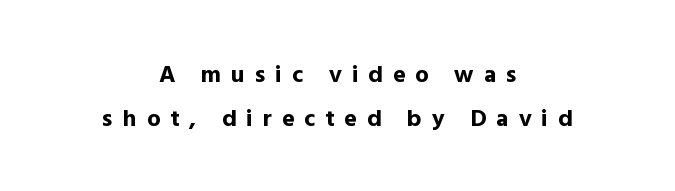
Q: Is the text bold? A: Yes.
Q: Is the text italic (slanted)? A: No, it is upright.
Q: Is the text underlined? A: No.
Q: How is the paragraph aligned? A: Centered.
Q: Is the spacing between letters normal or unusually wide? A: Unusually wide.
